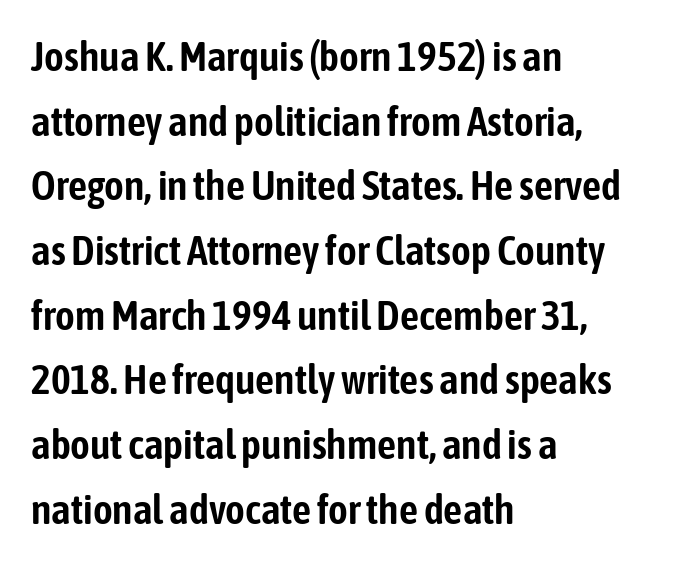
{"serif": "no", "italic": "no", "width": "condensed", "stroke_contrast": "low", "x_height": "medium", "monospaced": "no", "underline": "no", "align": "left", "line_spacing": "normal", "line_spacing_ratio": 1.54, "letter_spacing": "normal", "letter_spacing_em": 0.0, "glyph_px": 42}
